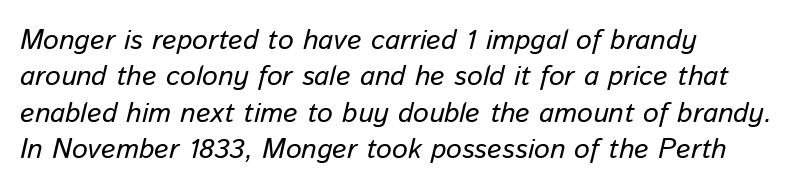
Q: Is the text bold? A: No.
Q: Is the text italic (slanted)? A: Yes, it leans right by about 13 degrees.
Q: Is the text underlined? A: No.
Q: How is the paragraph aligned? A: Left-aligned.
Q: Is the spacing between letters normal or unusually wide? A: Normal.
Q: Is the spacing between lines tight, normal or loose? A: Normal.
Q: Width (condensed, normal, or wide)? A: Normal.
Q: Stroke contrast? A: Low.
Q: x-height? A: Medium.
Q: Monospaced? A: No.
